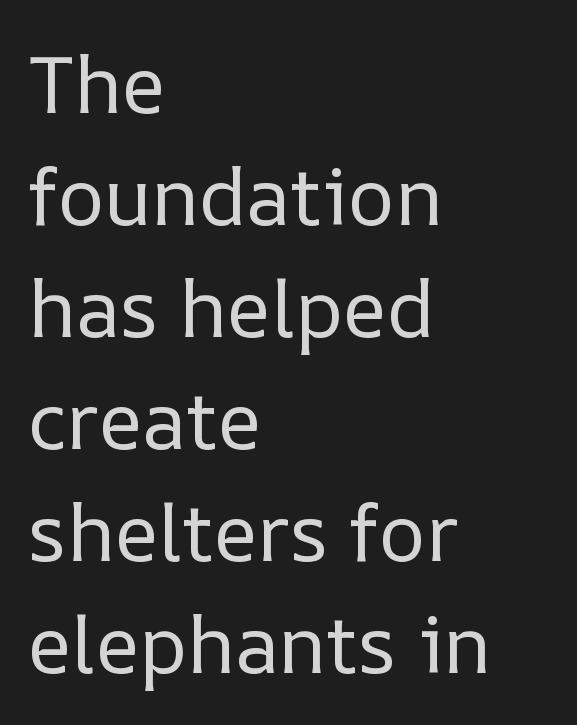
The image shows 80 px regular-weight type, upright; set left-aligned, normal line spacing (1.4x), normal letter spacing, not underlined; low stroke contrast and a medium x-height.
